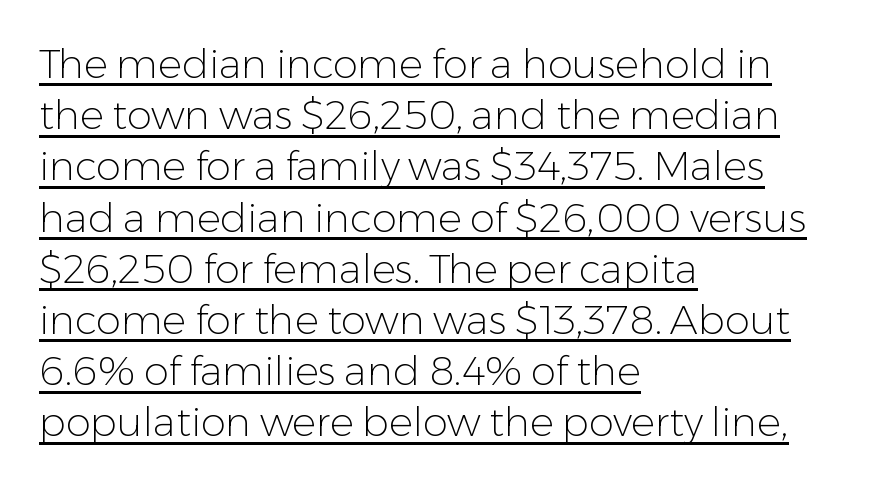
{"serif": "no", "italic": "no", "bold": "no", "weight": "light", "width": "normal", "stroke_contrast": "low", "x_height": "medium", "monospaced": "no", "underline": "yes", "align": "left", "line_spacing": "normal", "line_spacing_ratio": 1.28, "letter_spacing": "normal", "letter_spacing_em": 0.0, "glyph_px": 40}
